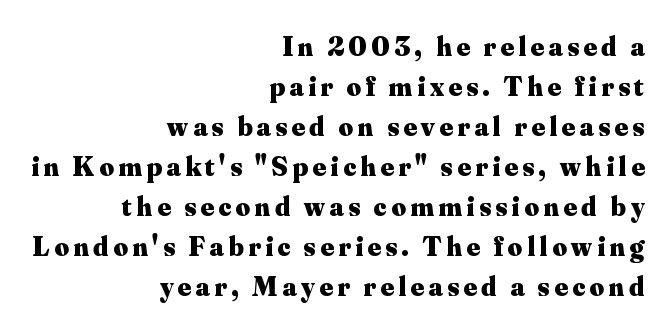
A dark, heavy texture on the line: the type is bold. Is the block centered? No — it sits flush against the right margin. Anything drawn beneath the words? Only blank space. Note the varied advance widths — an 'i' is clearly narrower than an 'm'. The type sits square on the baseline with zero lean. Observe the serifs anchoring each vertical stroke in this sample.
